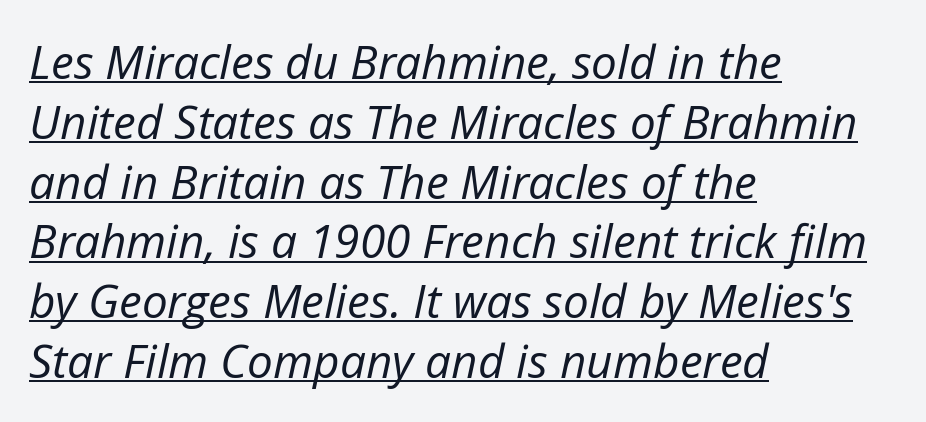
The image shows 46 px regular-weight type, italic (leaning right); set left-aligned, normal line spacing (1.3x), normal letter spacing, underlined; low stroke contrast and a medium x-height.
